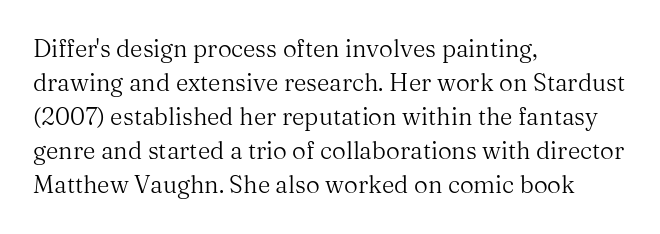
Q: Is the text bold? A: No.
Q: Is the text italic (slanted)? A: No, it is upright.
Q: Is the text underlined? A: No.
Q: How is the paragraph aligned? A: Left-aligned.
Q: Is the spacing between letters normal or unusually wide? A: Normal.
Q: Is the spacing between lines tight, normal or loose? A: Normal.
